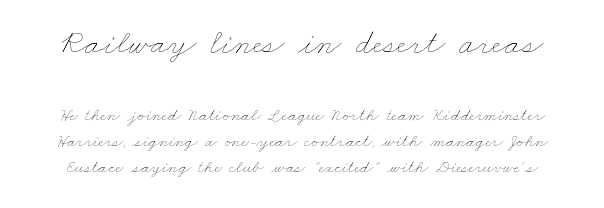
{"bold": "no", "weight": "thin", "width": "wide", "stroke_contrast": "low", "x_height": "small", "monospaced": "no", "underline": "no", "line_spacing": "normal", "line_spacing_ratio": 1.45, "letter_spacing": "normal", "letter_spacing_em": 0.0, "larger_block": "first", "size_ratio": 1.94, "glyph_px": 35}
